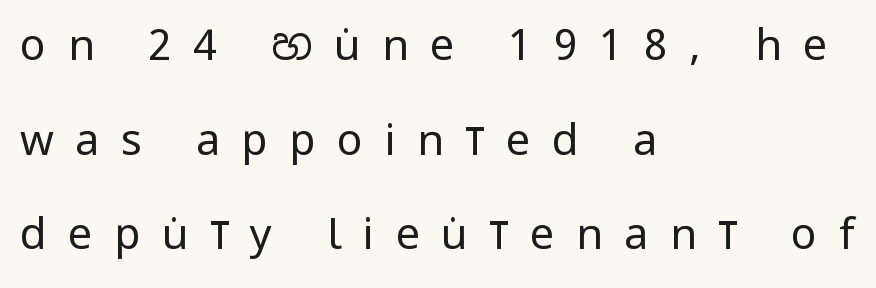
{"serif": "no", "italic": "no", "bold": "no", "weight": "regular", "width": "condensed", "stroke_contrast": "low", "x_height": "large", "monospaced": "no", "underline": "no", "align": "left", "line_spacing": "loose", "line_spacing_ratio": 2.2, "letter_spacing": "wide", "letter_spacing_em": 0.5, "glyph_px": 43}
